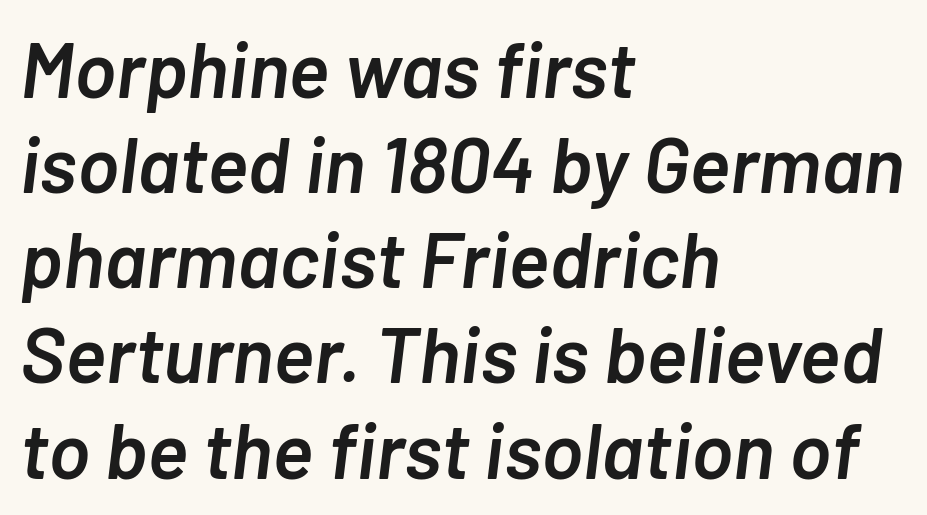
{"italic": "yes", "lean": "right", "slant_degrees": 7, "bold": "semi", "weight": "semibold", "width": "normal", "stroke_contrast": "low", "x_height": "medium", "monospaced": "no", "underline": "no", "align": "left", "line_spacing_ratio": 1.22, "letter_spacing": "normal", "letter_spacing_em": 0.0, "glyph_px": 78}
